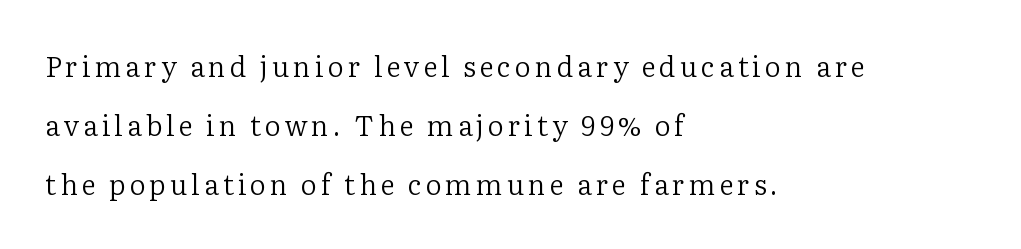
In CSS terms this would be text-align: left. Every character sits straight up, as roman type does. Descender tails drop into unmarked territory. Here the designer chose a conventional face with non-uniform glyph widths. The vertical gap from one line to the next is large.
